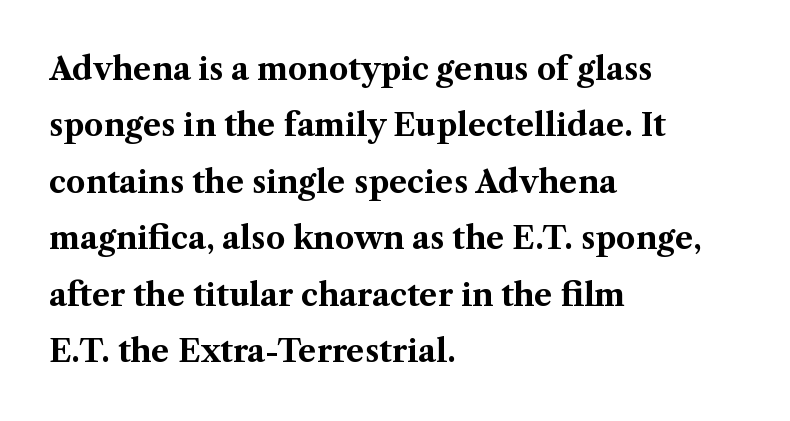
The image shows 31 px bold serif type, upright; set left-aligned, line spacing 1.82x, normal letter spacing, not underlined; medium stroke contrast and a medium x-height.
